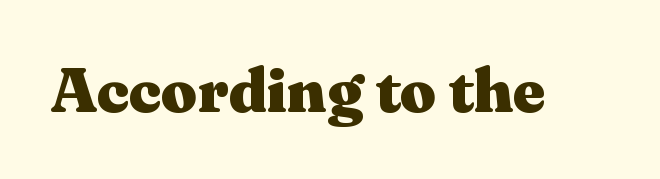
The image shows 63 px heavy, wide serif type, upright; set normal letter spacing, not underlined; medium stroke contrast and a medium x-height.
